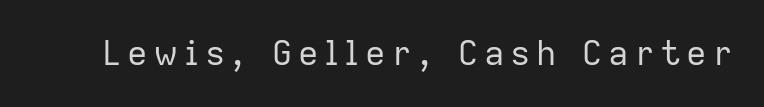
Q: Is the text bold? A: No.
Q: Is the text italic (slanted)? A: No, it is upright.
Q: Is the typeface a serif or a sans-serif typeface? A: Sans-serif.
Q: Is the text underlined? A: No.
Q: Width (condensed, normal, or wide)? A: Normal.
Q: Stroke contrast? A: Low.
Q: x-height? A: Medium.
Q: Monospaced? A: No.
